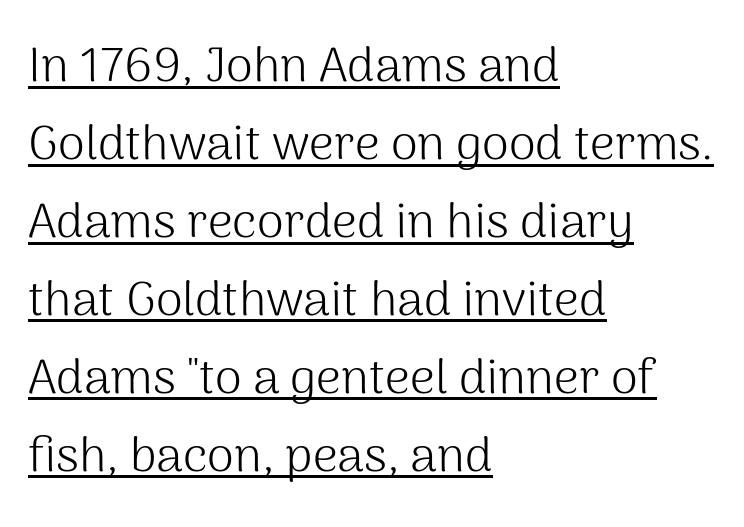
The image shows 49 px light sans-serif type, upright; set left-aligned, normal line spacing (1.59x), normal letter spacing, underlined; medium stroke contrast and a medium x-height.
